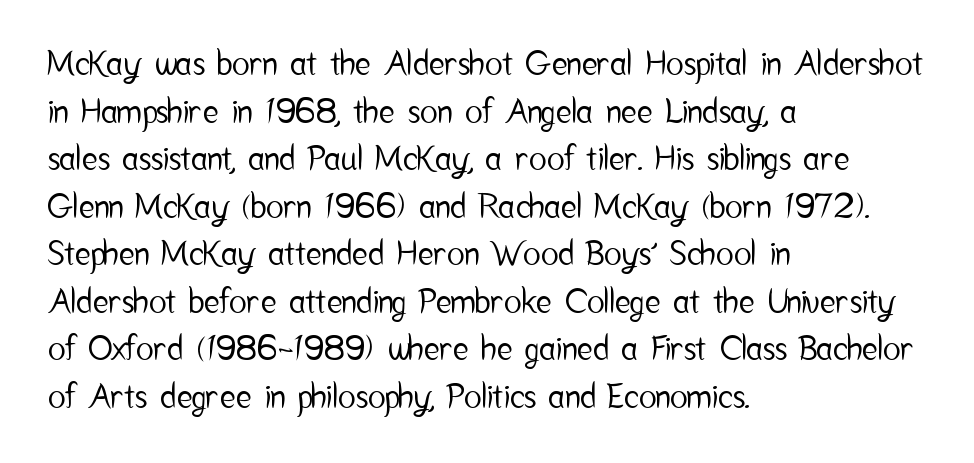
The image shows 33 px condensed sans-serif type, upright; set left-aligned, normal line spacing (1.44x), normal letter spacing, not underlined; low stroke contrast and a medium x-height.
